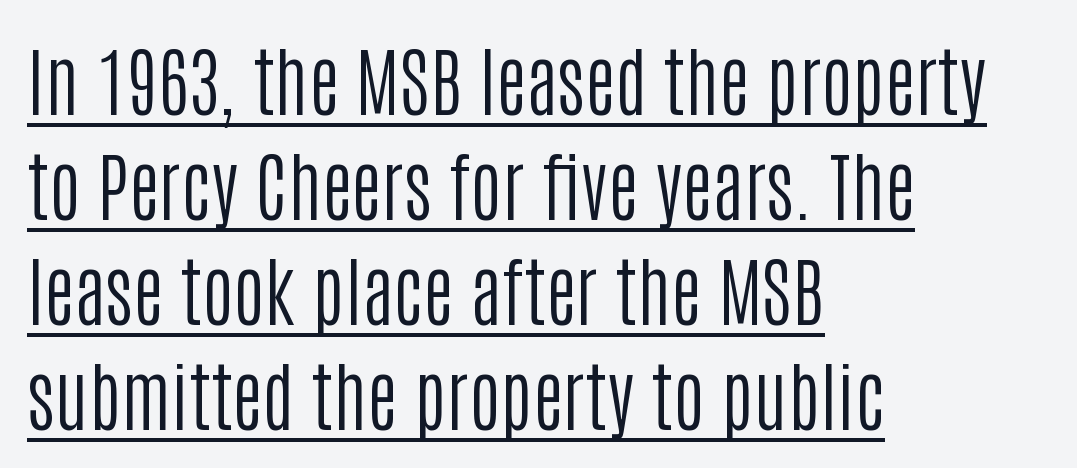
{"serif": "no", "italic": "no", "bold": "no", "weight": "regular", "width": "condensed", "stroke_contrast": "low", "x_height": "large", "monospaced": "no", "underline": "yes", "align": "left", "line_spacing": "normal", "line_spacing_ratio": 1.38, "letter_spacing": "normal", "letter_spacing_em": 0.0, "glyph_px": 76}
